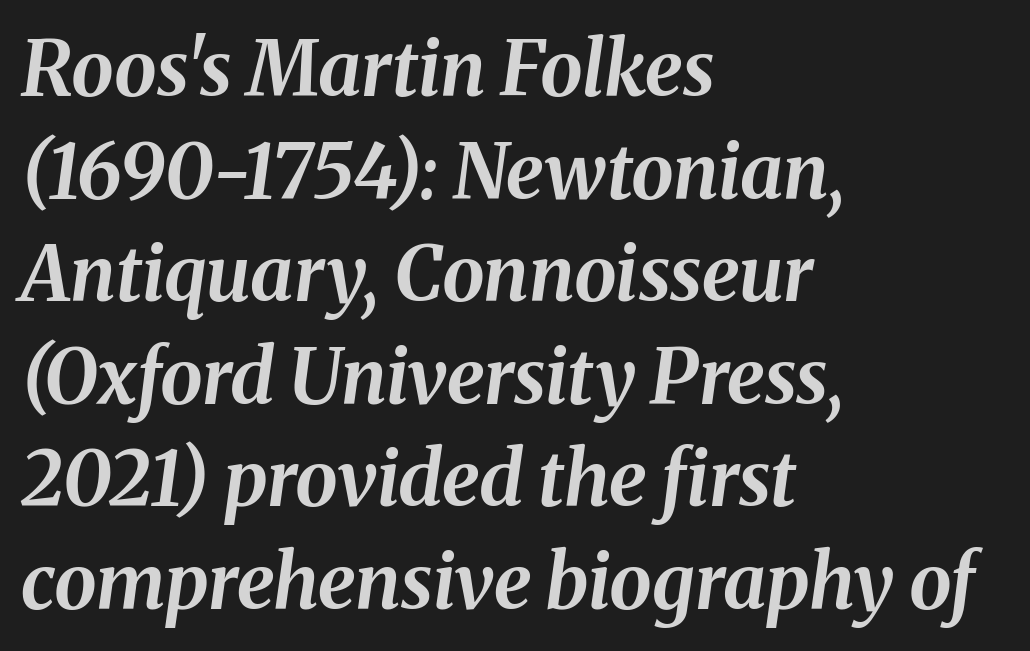
The image shows 76 px bold type, italic (leaning right); set left-aligned, normal line spacing (1.35x), normal letter spacing, not underlined; medium stroke contrast and a medium x-height.
